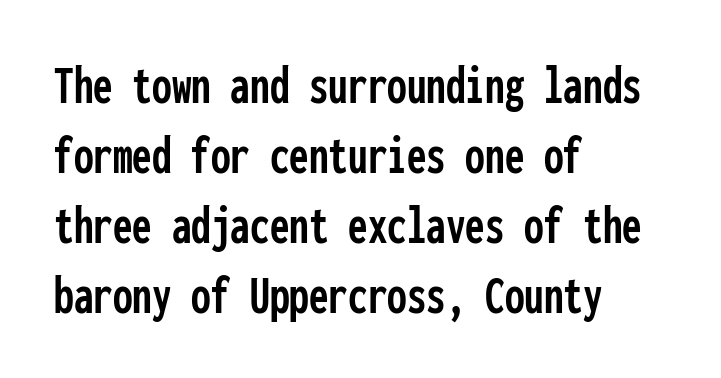
{"serif": "no", "italic": "no", "width": "condensed", "stroke_contrast": "low", "x_height": "medium", "monospaced": "yes", "underline": "no", "align": "left", "line_spacing": "normal", "line_spacing_ratio": 1.25, "letter_spacing": "normal", "letter_spacing_em": 0.0, "glyph_px": 56}
